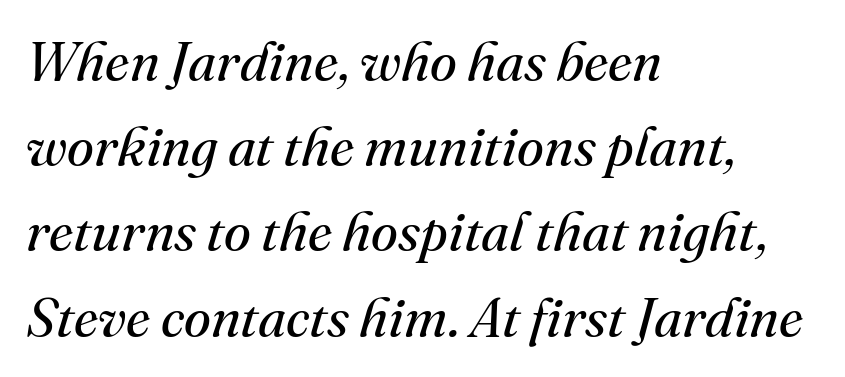
Q: Is the text bold? A: No.
Q: Is the text italic (slanted)? A: Yes, it leans right by about 16 degrees.
Q: Is the typeface a serif or a sans-serif typeface? A: Serif.
Q: Is the text underlined? A: No.
Q: How is the paragraph aligned? A: Left-aligned.
Q: Is the spacing between letters normal or unusually wide? A: Normal.
Q: Is the spacing between lines tight, normal or loose? A: Normal.
Q: Width (condensed, normal, or wide)? A: Normal.
Q: Stroke contrast? A: Medium.
Q: x-height? A: Small.
Q: Monospaced? A: No.
